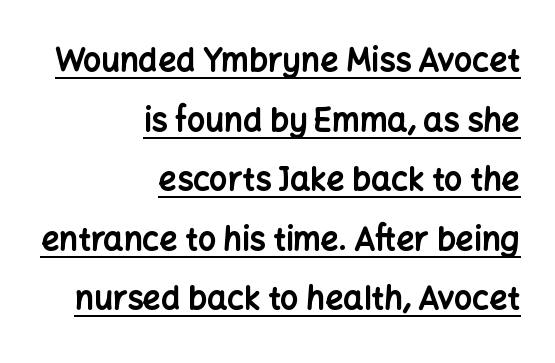
{"serif": "no", "italic": "no", "bold": "yes", "weight": "bold", "width": "normal", "stroke_contrast": "low", "x_height": "medium", "monospaced": "no", "underline": "yes", "align": "right", "line_spacing_ratio": 1.86, "letter_spacing": "normal", "letter_spacing_em": 0.0, "glyph_px": 32}
